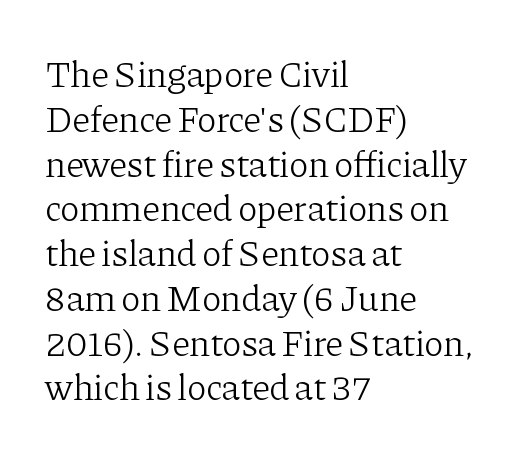
{"serif": "yes", "italic": "no", "bold": "no", "weight": "light", "width": "normal", "stroke_contrast": "low", "x_height": "medium", "monospaced": "no", "underline": "no", "align": "left", "line_spacing_ratio": 1.21, "letter_spacing": "normal", "letter_spacing_em": 0.0, "glyph_px": 37}
